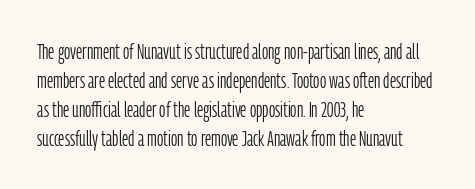
Tall strokes in this sample are plumb rather than angled. The passage shown has conventional tracking throughout. Every row of glyphs begins at an identical x-position on the left. A normal amount of white space separates one row of letters from the next. Type without underlining.
